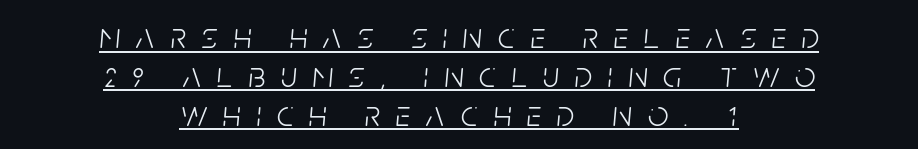
Q: Is the text bold? A: No.
Q: Is the text italic (slanted)? A: Yes, it leans right by about 5 degrees.
Q: Is the text underlined? A: Yes.
Q: How is the paragraph aligned? A: Centered.
Q: Is the spacing between letters normal or unusually wide? A: Unusually wide.
Q: Is the spacing between lines tight, normal or loose? A: Tight.
Q: Width (condensed, normal, or wide)? A: Condensed.
Q: Stroke contrast? A: Low.
Q: x-height? A: Large.
Q: Monospaced? A: No.
